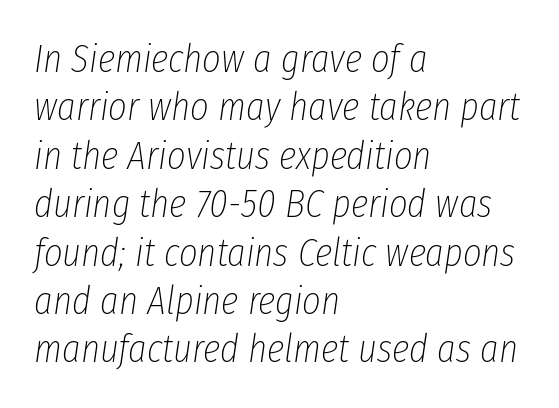
Underline: absent. Counters stay open thanks to moderate or lighter strokes. The rendering uses natural spacing where letterforms have individual widths. This is oblique type, the kind used for emphasis or titles. Glyph-to-glyph distance matches everyday printed text.
